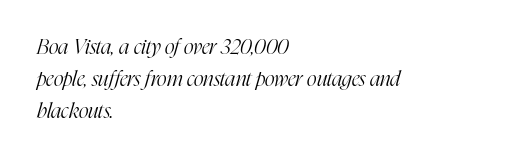
Glance below the letters and you will spot only blank space. Compared with ordinary roman type, these characters are visibly tilted. Compared with typical paragraphs, the rows here are spaced about the same. Look at the tracking — it's just the regular setting, nothing added.
